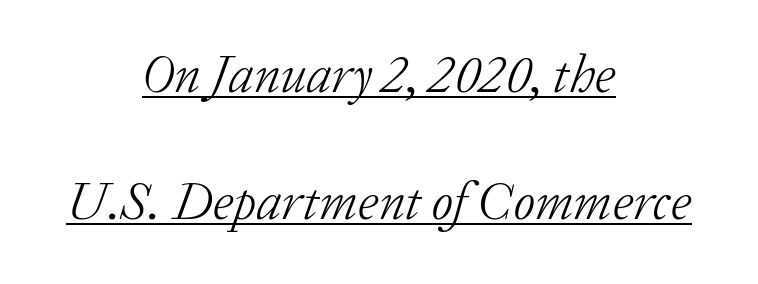
{"serif": "yes", "italic": "yes", "lean": "right", "slant_degrees": 20, "bold": "no", "weight": "light", "width": "normal", "stroke_contrast": "low", "x_height": "medium", "monospaced": "no", "underline": "yes", "align": "center", "line_spacing": "loose", "line_spacing_ratio": 2.4, "letter_spacing": "normal", "letter_spacing_em": 0.0, "glyph_px": 53}
